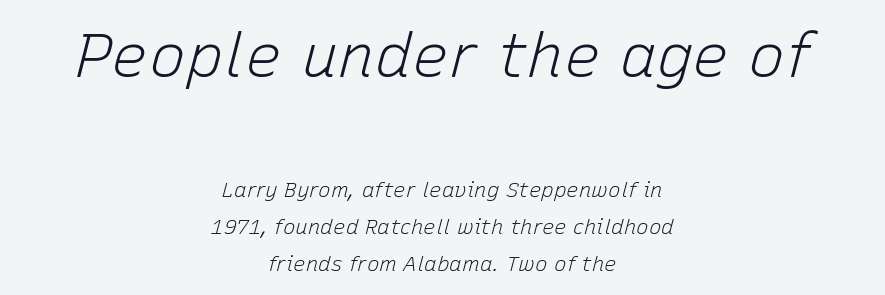
Typesetter's note — upper block bumped up in size, lower block left smaller. Varying glyph widths throughout — classic text-font behaviour. Which margin do the lines hug? Neither — every line sits in the middle. The rendering keeps characters at their native spacing. The zone under the glyphs is completely vacant.
